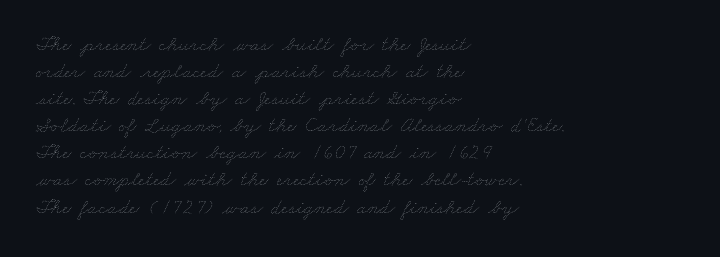
The image shows 21 px text type; set left-aligned, normal line spacing (1.29x), normal letter spacing, not underlined.
